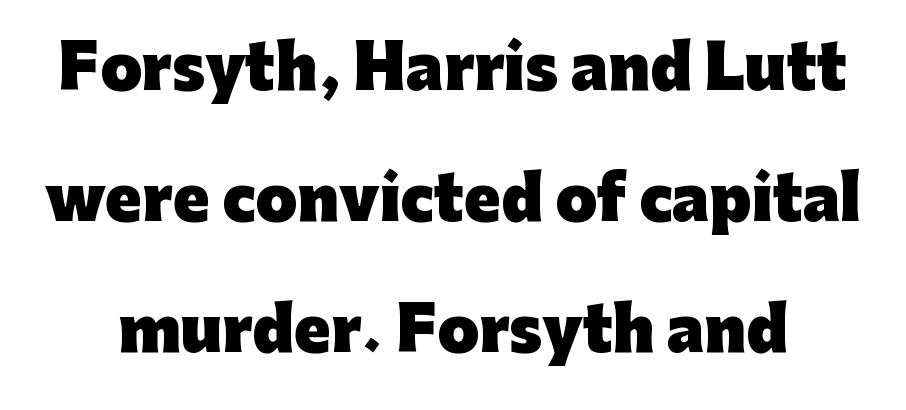
The image shows 60 px heavy sans-serif type, upright; set loose line spacing (2.18x), normal letter spacing, not underlined; low stroke contrast and a medium x-height.
